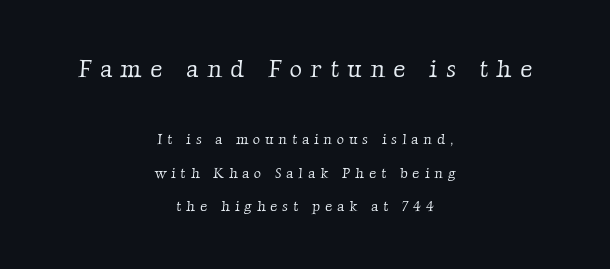
{"bold": "no", "underline": "no", "align": "center", "line_spacing": "loose", "line_spacing_ratio": 2.38, "letter_spacing": "wide", "letter_spacing_em": 0.35, "larger_block": "first", "size_ratio": 1.71, "glyph_px": 24}
